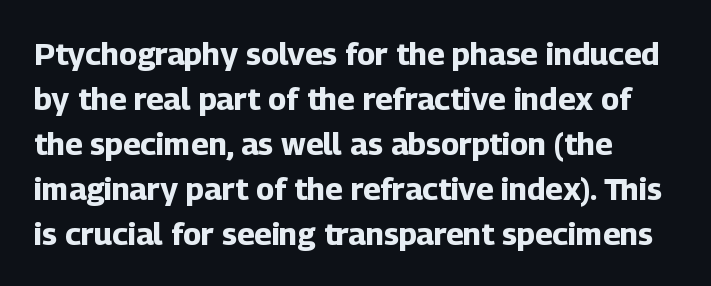
{"serif": "no", "italic": "no", "bold": "yes", "weight": "bold", "width": "normal", "stroke_contrast": "low", "x_height": "medium", "monospaced": "no", "underline": "no", "align": "left", "line_spacing": "normal", "line_spacing_ratio": 1.45, "letter_spacing": "normal", "letter_spacing_em": 0.0, "glyph_px": 31}
